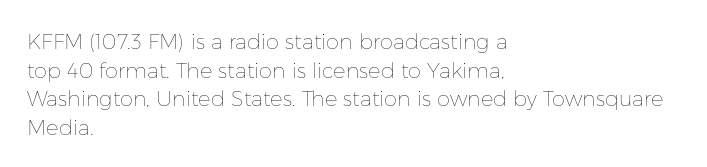
{"italic": "no", "bold": "no", "underline": "no", "align": "left", "line_spacing": "normal", "line_spacing_ratio": 1.36, "letter_spacing": "normal", "letter_spacing_em": 0.0, "glyph_px": 21}
